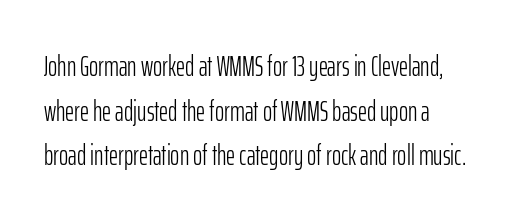
Q: Is the text bold? A: No.
Q: Is the text italic (slanted)? A: No, it is upright.
Q: Is the typeface a serif or a sans-serif typeface? A: Sans-serif.
Q: Is the text underlined? A: No.
Q: How is the paragraph aligned? A: Left-aligned.
Q: Is the spacing between letters normal or unusually wide? A: Normal.
Q: Is the spacing between lines tight, normal or loose? A: Normal.
Q: Width (condensed, normal, or wide)? A: Condensed.
Q: Stroke contrast? A: Low.
Q: x-height? A: Medium.
Q: Monospaced? A: No.
